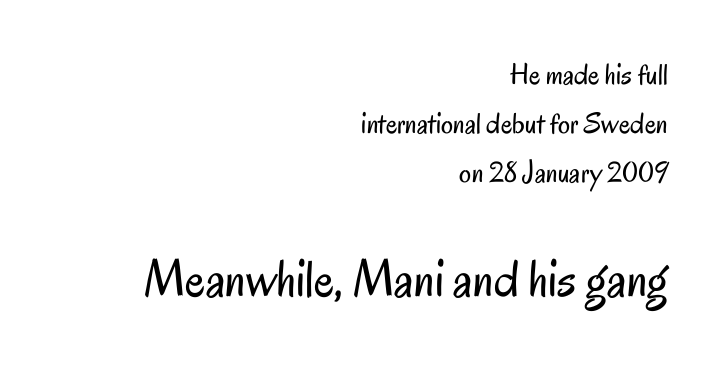
The foot of each line stays bare and open. The following chunk of copy outweighs the initial chunk in type size. Inter-character spacing is left at the font's built-in metrics. Each stroke keeps to a modest, everyday thickness or less. Quick note: not italic, upright. The typesetter chose a ragged-left arrangement here.
